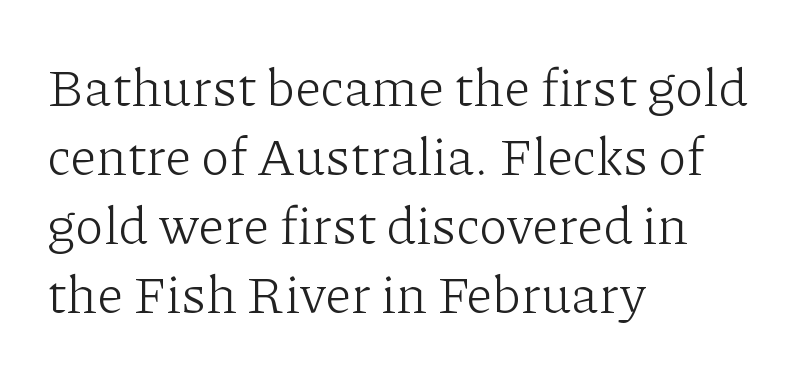
Every character sits straight up, as roman type does. Honestly, the letter spacing is just normal — you wouldn't notice it. The passage shown is not underscored anywhere. Counters stay open thanks to moderate or lighter strokes. A classic flush-left, rag-right setting is used for this passage. The letters advance in unequal steps, a hallmark of proportional type.
